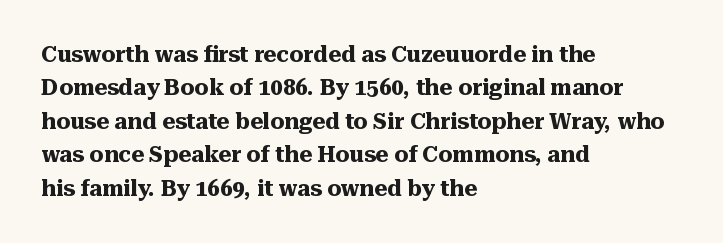
Q: Is the text bold? A: Yes.
Q: Is the text italic (slanted)? A: No, it is upright.
Q: Is the text underlined? A: No.
Q: How is the paragraph aligned? A: Left-aligned.
Q: Is the spacing between letters normal or unusually wide? A: Normal.
Q: Is the spacing between lines tight, normal or loose? A: Normal.
